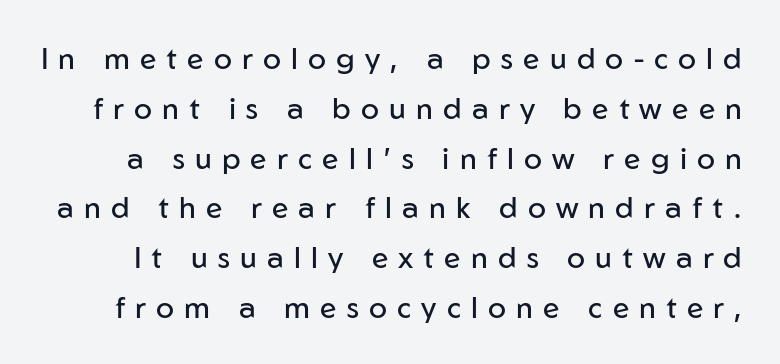
{"serif": "no", "italic": "no", "bold": "no", "weight": "regular", "width": "normal", "stroke_contrast": "low", "x_height": "medium", "monospaced": "no", "underline": "no", "line_spacing": "normal", "line_spacing_ratio": 1.66, "letter_spacing": "wide", "letter_spacing_em": 0.34, "glyph_px": 30}
